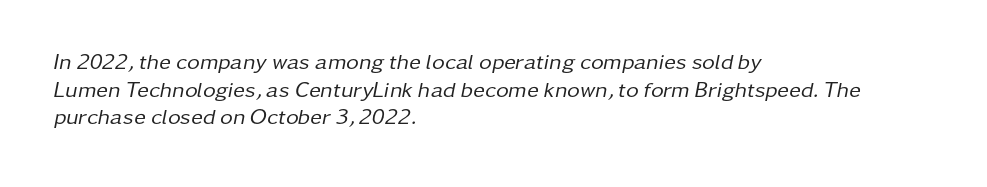
{"italic": "yes", "lean": "right", "slant_degrees": 11, "bold": "no", "underline": "no", "align": "left", "line_spacing": "normal", "line_spacing_ratio": 1.26, "letter_spacing": "normal", "letter_spacing_em": 0.0, "glyph_px": 22}
